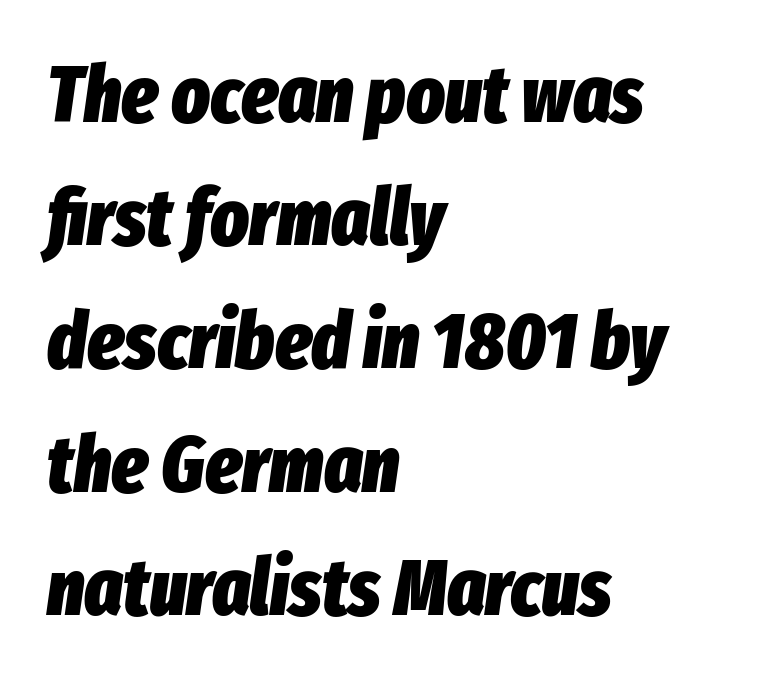
The image shows 80 px heavy, condensed type, italic (leaning right); set left-aligned, normal line spacing (1.54x), normal letter spacing, not underlined; low stroke contrast and a medium x-height.
